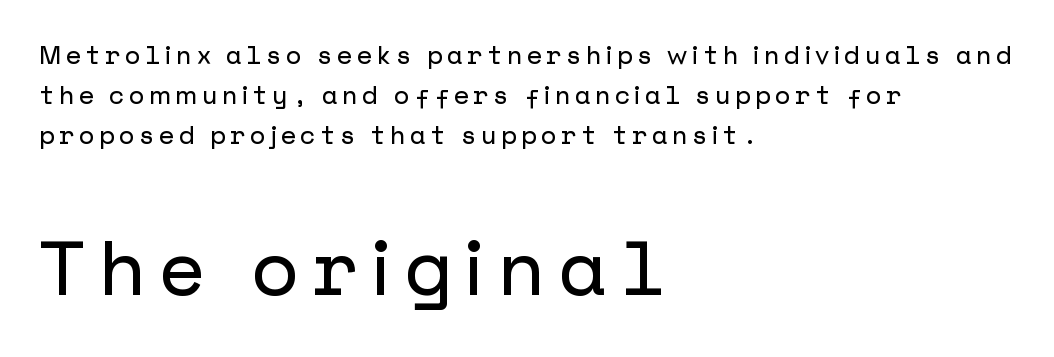
The image shows 76 px sans-serif type, upright; set left-aligned, normal line spacing (1.6x), not underlined; the second (bottom) block is 3.04x larger; low stroke contrast and a medium x-height.
